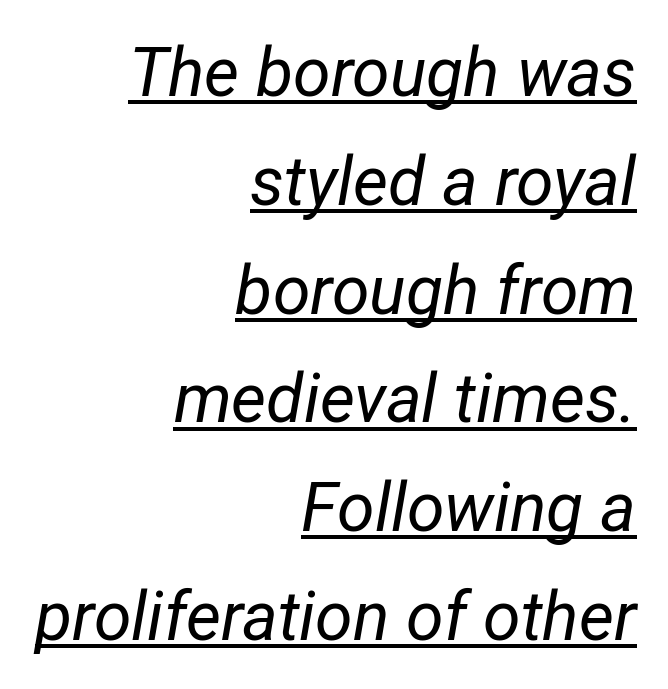
Stem width sits at or under what a default text font uses. Does a line run under the words? Yes, clearly. Line spacing here is normal. Glyph-to-glyph distance matches everyday printed text. Short and long lines alike share a common ending point at right. Rendered with sloped, italic letterforms.
